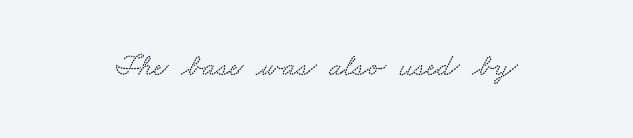
Rule under the text: the space is simply empty. Type style note: has serifs. Varying glyph widths throughout — classic text-font behaviour. A typesetter would call this zero additional tracking.
